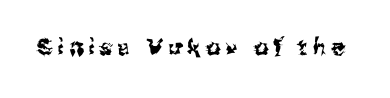
Each word looks stretched out because of the extra space between its letters. Type without underlining. The specimen reads as upright at a glance.
